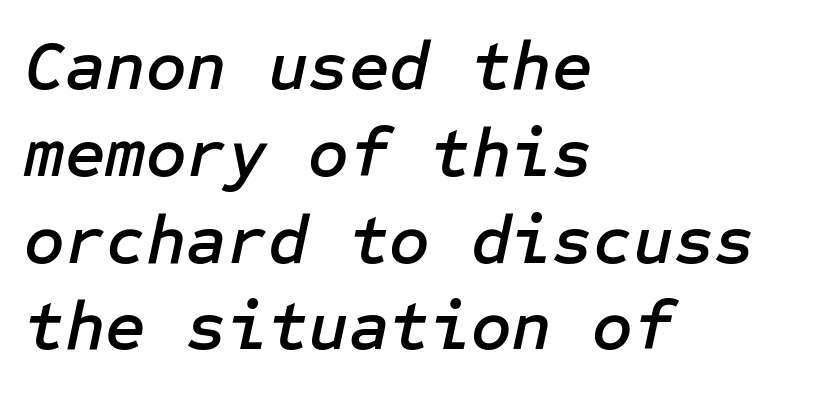
Q: Is the text italic (slanted)? A: Yes, it leans right by about 12 degrees.
Q: Is the text underlined? A: No.
Q: How is the paragraph aligned? A: Left-aligned.
Q: Is the spacing between letters normal or unusually wide? A: Normal.
Q: Width (condensed, normal, or wide)? A: Normal.
Q: Stroke contrast? A: Low.
Q: x-height? A: Medium.
